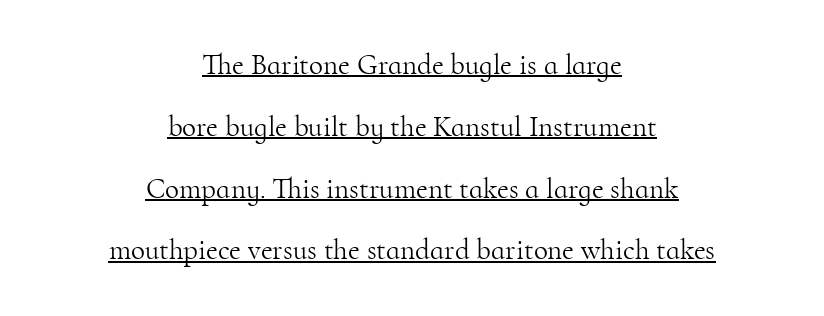
{"serif": "yes", "italic": "no", "bold": "no", "weight": "light", "width": "normal", "stroke_contrast": "high", "x_height": "small", "monospaced": "no", "underline": "yes", "align": "center", "line_spacing": "loose", "line_spacing_ratio": 2.13, "letter_spacing": "normal", "letter_spacing_em": 0.0, "glyph_px": 29}
